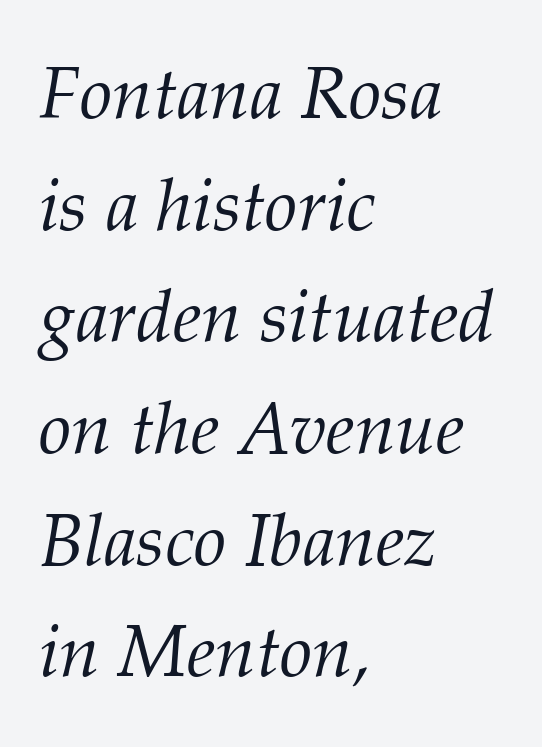
Is the stroke heavy? The answer is a plain regular-or-lighter. Leading: standard. The typesetter chose a ragged-right arrangement here. Underline: absent.
